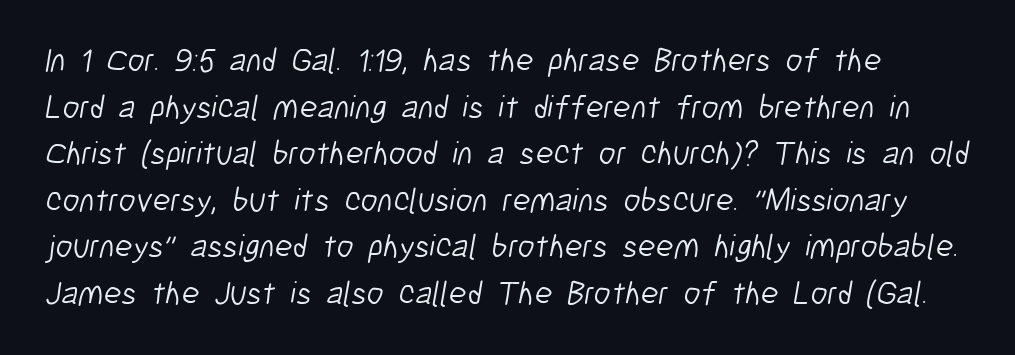
{"serif": "no", "bold": "no", "weight": "light", "width": "condensed", "stroke_contrast": "low", "x_height": "medium", "monospaced": "no", "underline": "no", "line_spacing": "normal", "line_spacing_ratio": 1.41, "letter_spacing": "normal", "letter_spacing_em": 0.0, "glyph_px": 33}
